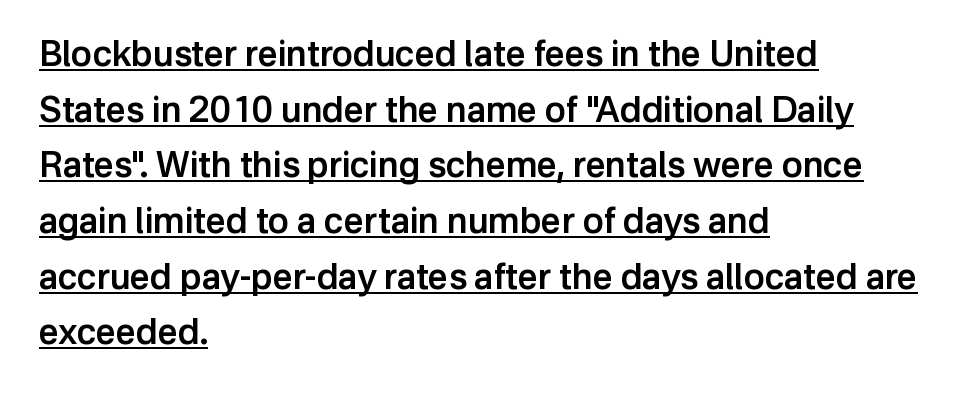
Q: Is the text bold? A: Semi-bold.
Q: Is the text italic (slanted)? A: No, it is upright.
Q: Is the typeface a serif or a sans-serif typeface? A: Sans-serif.
Q: Is the text underlined? A: Yes.
Q: How is the paragraph aligned? A: Left-aligned.
Q: Is the spacing between letters normal or unusually wide? A: Normal.
Q: Is the spacing between lines tight, normal or loose? A: Normal.
Q: Width (condensed, normal, or wide)? A: Normal.
Q: Stroke contrast? A: Low.
Q: x-height? A: Medium.
Q: Monospaced? A: No.
